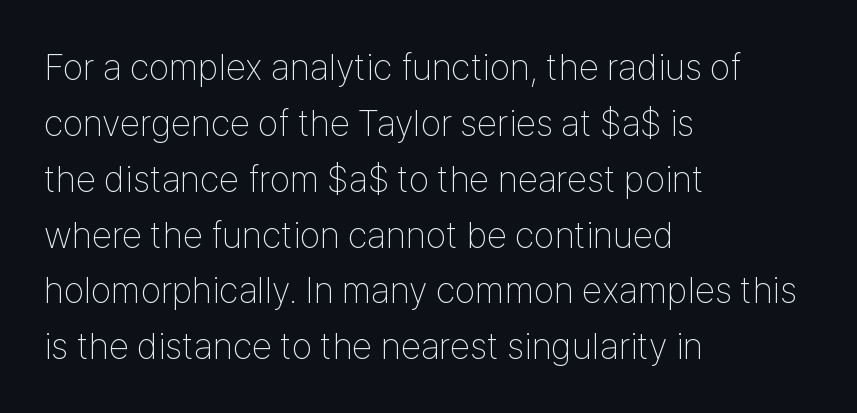
{"serif": "no", "italic": "no", "bold": "no", "weight": "thin", "width": "condensed", "stroke_contrast": "low", "x_height": "medium", "monospaced": "no", "underline": "no", "align": "left", "line_spacing": "normal", "line_spacing_ratio": 1.51, "letter_spacing": "normal", "letter_spacing_em": 0.0, "glyph_px": 37}
